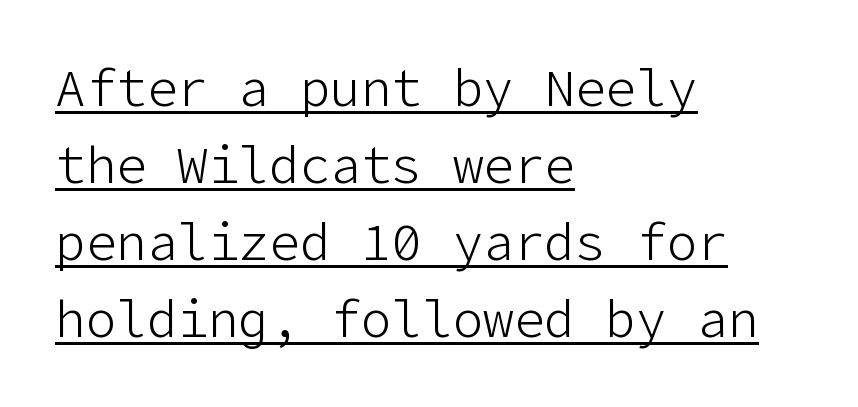
{"serif": "no", "italic": "no", "bold": "no", "weight": "light", "width": "normal", "stroke_contrast": "low", "x_height": "medium", "underline": "yes", "align": "left", "line_spacing": "normal", "line_spacing_ratio": 1.51, "letter_spacing": "normal", "letter_spacing_em": 0.0, "glyph_px": 51}
